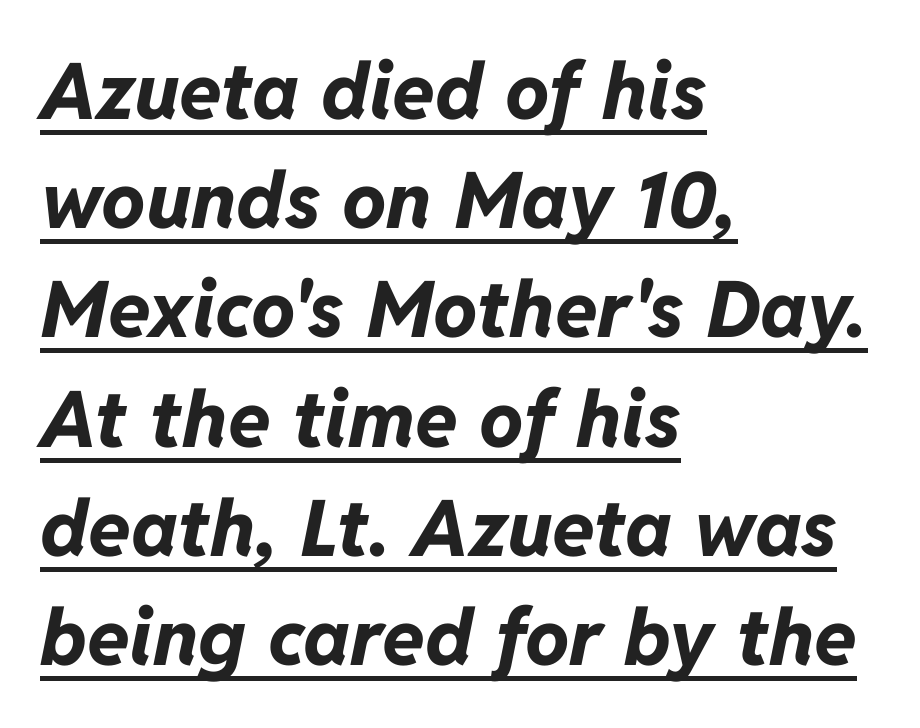
The image shows 78 px bold type, italic (leaning right); set left-aligned, normal line spacing (1.4x), normal letter spacing, underlined; low stroke contrast and a medium x-height.
